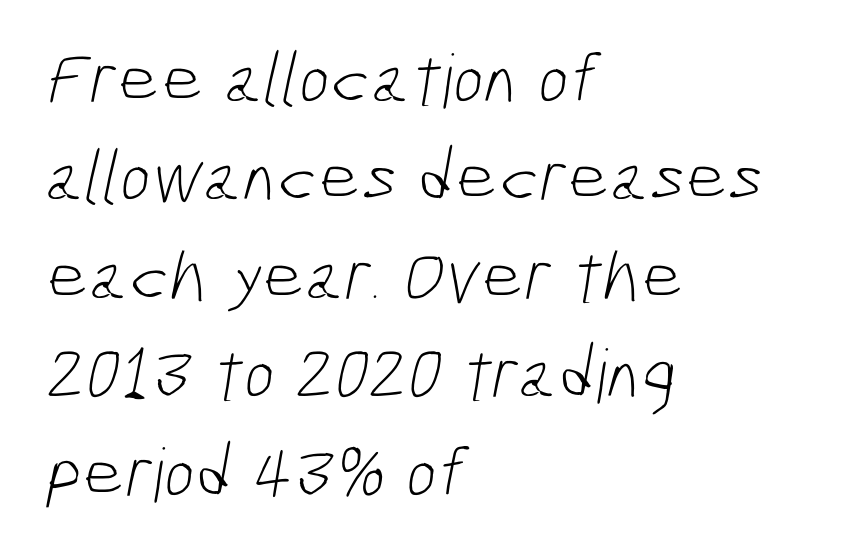
Q: Is the text bold? A: No.
Q: Is the typeface a serif or a sans-serif typeface? A: Sans-serif.
Q: Is the text underlined? A: No.
Q: How is the paragraph aligned? A: Left-aligned.
Q: Is the spacing between letters normal or unusually wide? A: Normal.
Q: Is the spacing between lines tight, normal or loose? A: Normal.
Q: Width (condensed, normal, or wide)? A: Condensed.
Q: Stroke contrast? A: Low.
Q: x-height? A: Medium.
Q: Monospaced? A: No.
